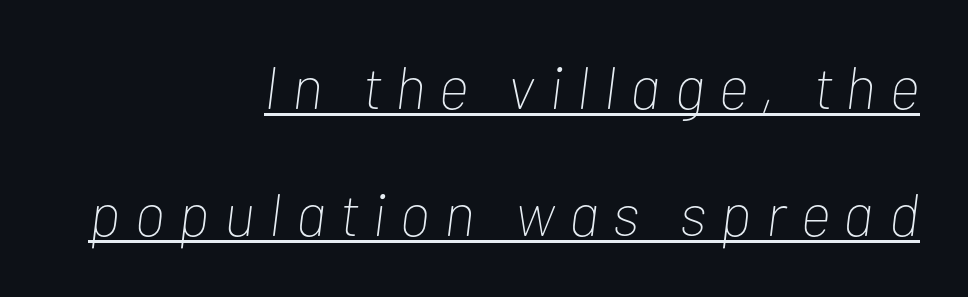
The image shows 60 px thin, condensed type, italic (leaning right); set right-aligned, loose line spacing (2.11x), unusually wide letter spacing (+0.24 em), underlined; low stroke contrast and a medium x-height.
